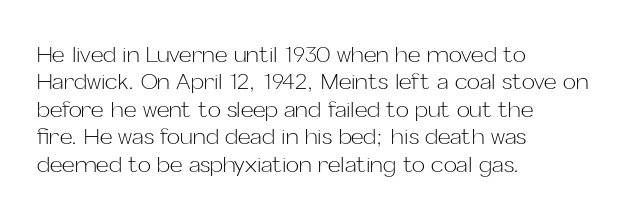
The image shows 22 px text type, upright; set left-aligned, normal line spacing (1.25x), normal letter spacing, not underlined.
